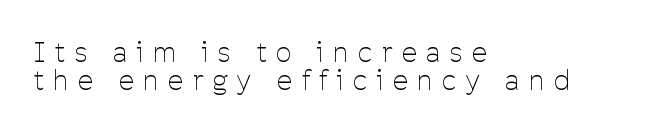
Line spacing here is tight. The setting favours the left margin, as ordinary paragraphs usually do. Upright lettering throughout. The rendering inserts visible extra space after every character. Decoration check: the copy has no underline.
